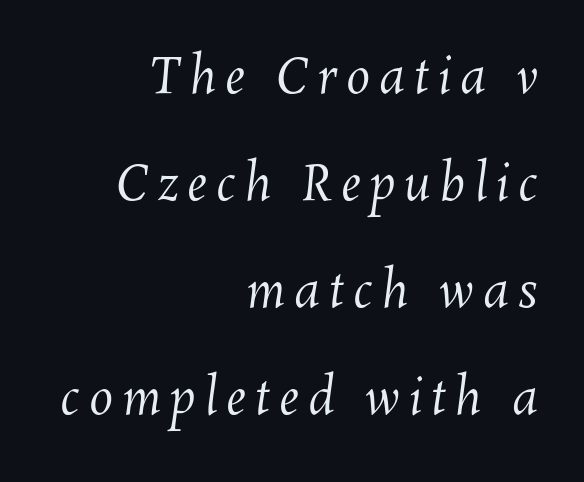
{"bold": "no", "weight": "regular", "width": "normal", "stroke_contrast": "medium", "x_height": "medium", "monospaced": "no", "underline": "no", "align": "right", "line_spacing": "loose", "line_spacing_ratio": 2.23, "glyph_px": 48}
